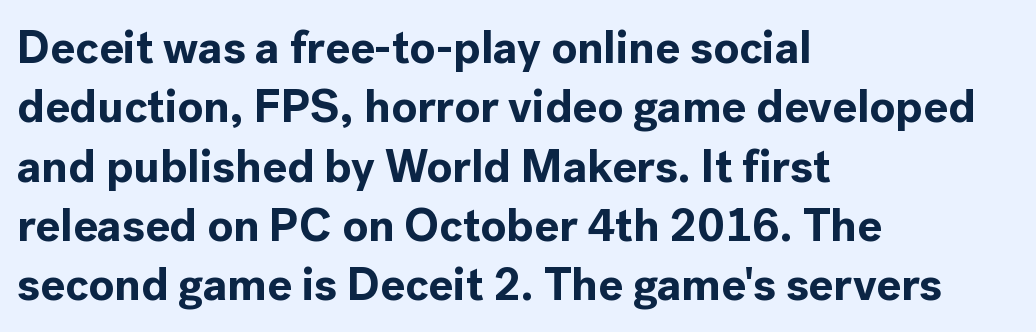
{"serif": "no", "italic": "no", "bold": "yes", "weight": "bold", "width": "normal", "x_height": "medium", "monospaced": "no", "underline": "no", "align": "left", "line_spacing": "normal", "line_spacing_ratio": 1.29, "letter_spacing": "normal", "letter_spacing_em": 0.0, "glyph_px": 46}
